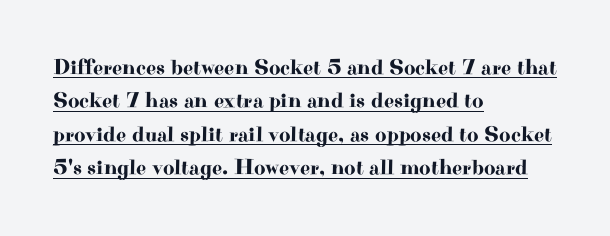
The image shows 22 px text type, upright; set left-aligned, normal line spacing (1.52x), normal letter spacing, underlined.
